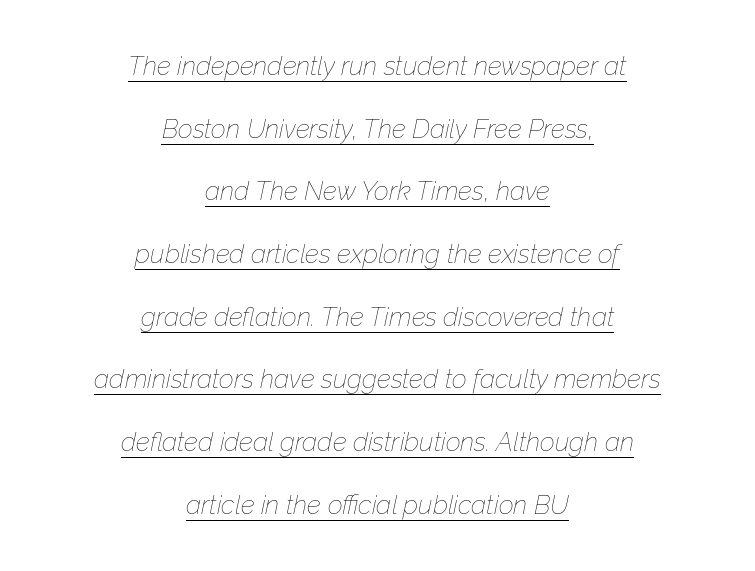
A continuous stroke trails under the words, as in a hyperlink. You could call the tracking neutral — neither tight nor loose. Typeset on center — no edge is straight. No letter is thick-stroked: the sample isn't bold.
